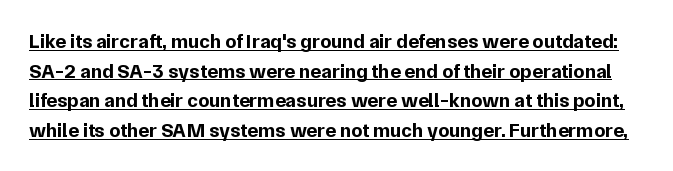
Q: Is the text bold? A: Yes.
Q: Is the text italic (slanted)? A: No, it is upright.
Q: Is the text underlined? A: Yes.
Q: Is the spacing between letters normal or unusually wide? A: Normal.
Q: Is the spacing between lines tight, normal or loose? A: Normal.
